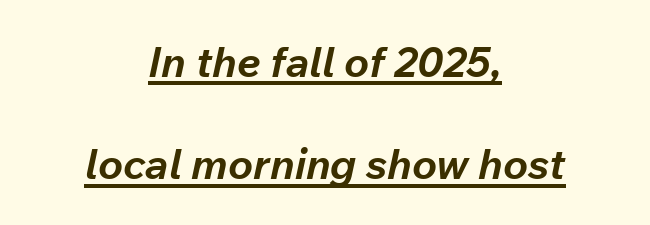
Nobody touched the tracking dial on this one. Layout note: lines centered. Students, observe: this is what heavily led, spacious text looks like. Do the characters align in a grid? No, the font is proportional. Strokes here are thick enough to call this a true bold. Does the lettering tilt? It does — this is italic.
